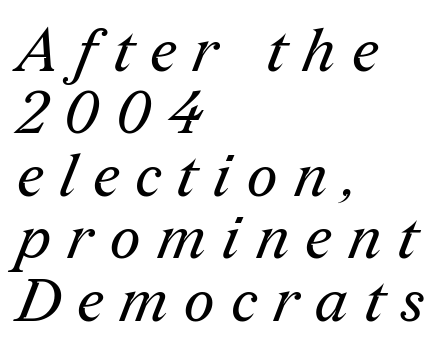
The image shows 60 px regular-weight serif type; set left-aligned, tight line spacing (1.04x), unusually wide letter spacing (+0.28 em), not underlined; medium stroke contrast and a medium x-height.
